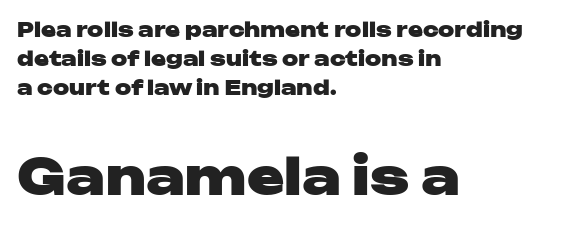
Q: Is the text bold? A: Yes.
Q: Is the text italic (slanted)? A: No, it is upright.
Q: Is the typeface a serif or a sans-serif typeface? A: Sans-serif.
Q: Is the text underlined? A: No.
Q: How is the paragraph aligned? A: Left-aligned.
Q: Is the spacing between letters normal or unusually wide? A: Normal.
Q: Is the spacing between lines tight, normal or loose? A: Normal.
Q: Which block of text is set in a larger size, the first (top) or the second (bottom)? A: The second (bottom) one.
Q: Width (condensed, normal, or wide)? A: Wide.
Q: Stroke contrast? A: Low.
Q: x-height? A: Medium.
Q: Monospaced? A: No.
